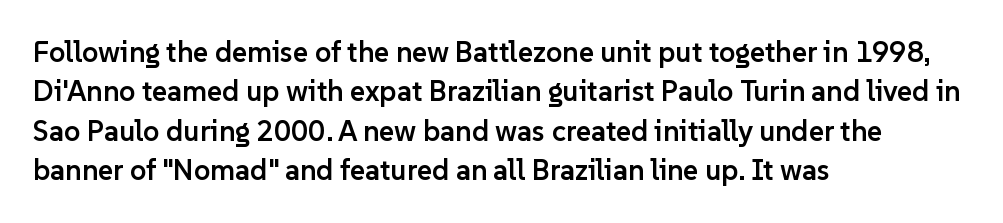
{"serif": "no", "italic": "no", "bold": "semi", "weight": "semibold", "width": "normal", "stroke_contrast": "low", "x_height": "medium", "monospaced": "no", "underline": "no", "align": "left", "line_spacing": "normal", "line_spacing_ratio": 1.36, "letter_spacing": "normal", "letter_spacing_em": 0.0, "glyph_px": 29}
